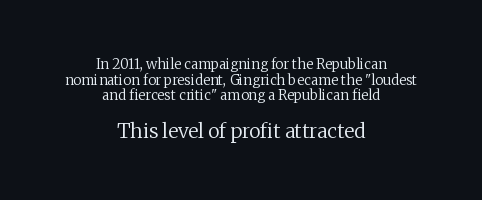
The image shows 20 px text type, upright; set centered, tight line spacing (1.12x), normal letter spacing, not underlined; the second (bottom) block is 1.43x larger.
